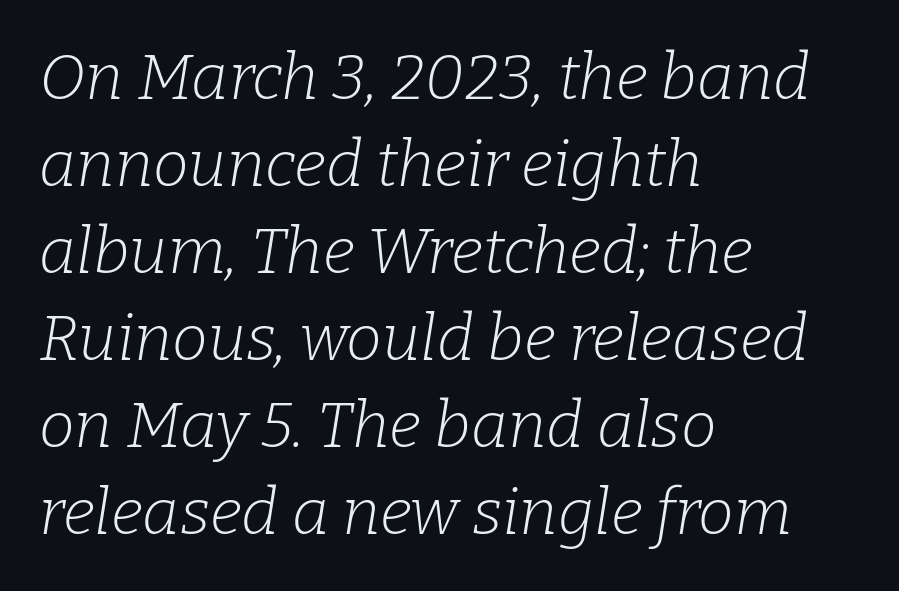
The image shows 64 px light serif type, italic (leaning right); set left-aligned, normal line spacing (1.36x), normal letter spacing, not underlined; low stroke contrast and a medium x-height.
